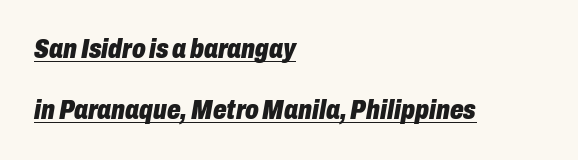
The passage shown has conventional tracking throughout. Like a heading marked for emphasis, these lines bear an underscore. Every row of glyphs begins at an identical x-position on the left. Italic? Definitely — the glyphs are oblique. Leading is clearly above the norm, producing a sparse column. A full-strength bold gives these letters their thick strokes.
